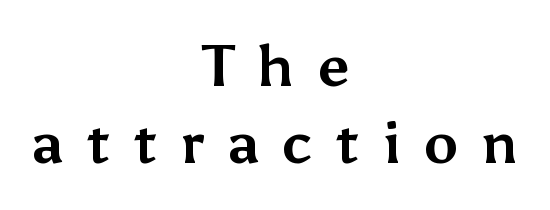
The image shows 58 px bold sans-serif type, upright; set centered, normal line spacing (1.33x), unusually wide letter spacing (+0.39 em), not underlined; medium stroke contrast and a medium x-height.
